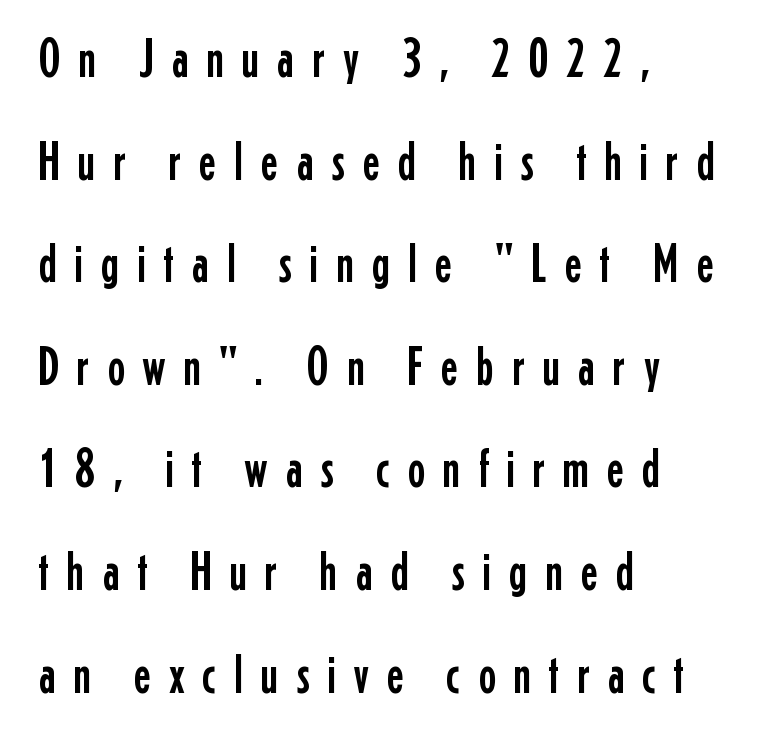
The image shows 54 px condensed sans-serif type, upright; set left-aligned, loose line spacing (1.9x), unusually wide letter spacing (+0.32 em), not underlined; low stroke contrast and a medium x-height.
